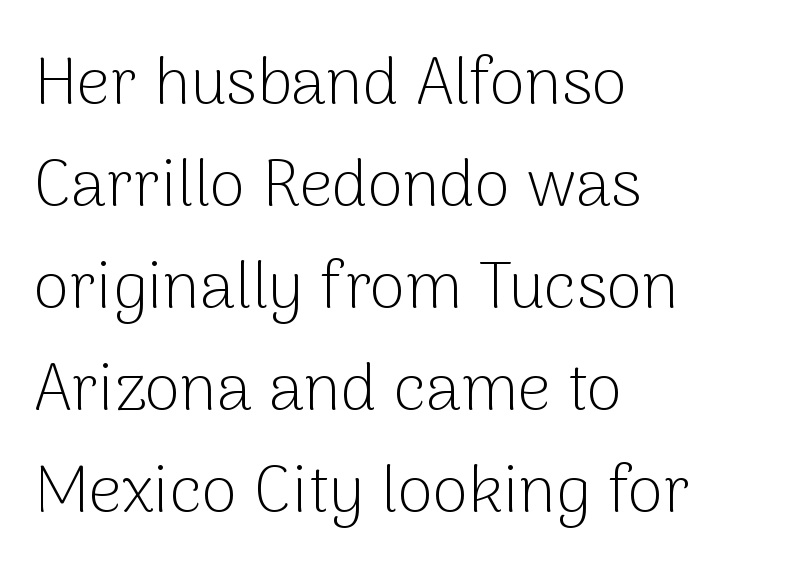
No chunkiness to these letters — they're not bold. Do the letters lean? They stand straight. You could not count columns in this text — the font is proportionally spaced. Underline: absent. Glyph-to-glyph distance matches everyday printed text. Nope, no serifs anywhere on these letters.
